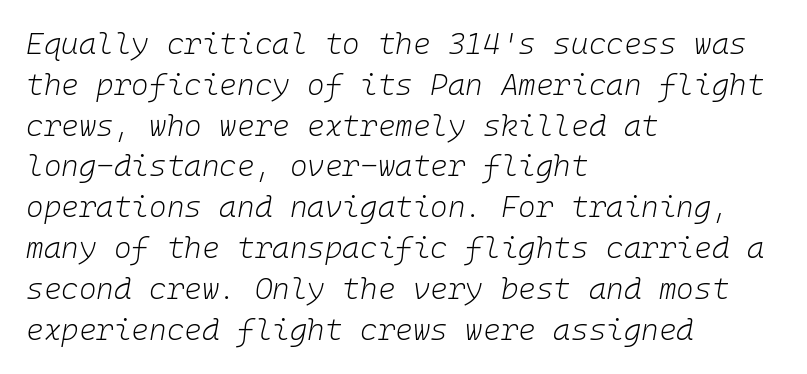
The image shows 30 px light type, italic (leaning right), monospaced; set left-aligned, normal line spacing (1.36x), normal letter spacing, not underlined; low stroke contrast and a medium x-height.
